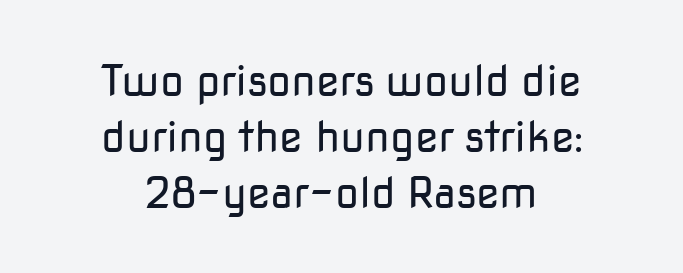
Q: Is the text bold? A: No.
Q: Is the text italic (slanted)? A: No, it is upright.
Q: Is the typeface a serif or a sans-serif typeface? A: Sans-serif.
Q: Is the text underlined? A: No.
Q: How is the paragraph aligned? A: Centered.
Q: Is the spacing between letters normal or unusually wide? A: Normal.
Q: Is the spacing between lines tight, normal or loose? A: Normal.
Q: Width (condensed, normal, or wide)? A: Normal.
Q: Stroke contrast? A: Low.
Q: x-height? A: Medium.
Q: Monospaced? A: No.
